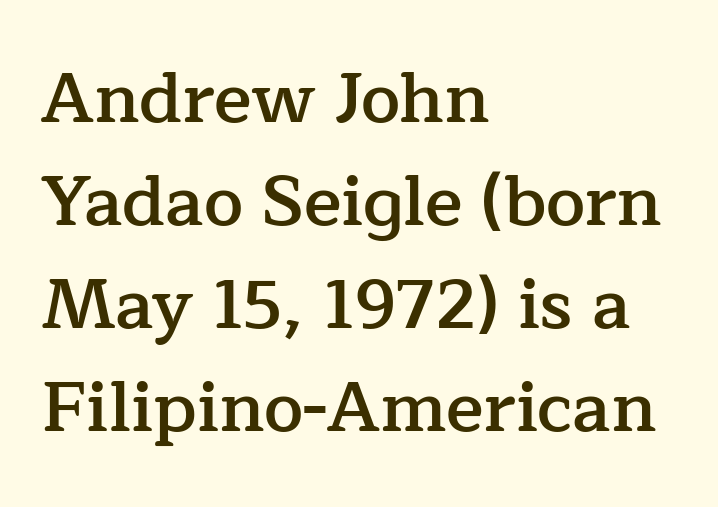
{"serif": "yes", "italic": "no", "bold": "semi", "weight": "semibold", "width": "normal", "stroke_contrast": "low", "x_height": "medium", "monospaced": "no", "underline": "no", "align": "left", "line_spacing": "normal", "line_spacing_ratio": 1.47, "letter_spacing": "normal", "letter_spacing_em": 0.0, "glyph_px": 70}
